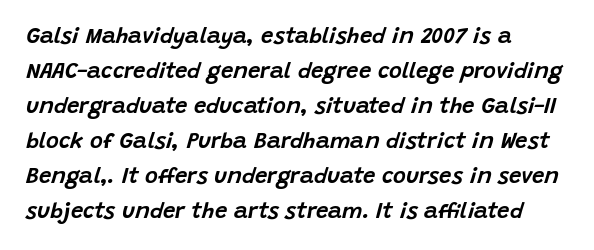
Q: Is the text italic (slanted)? A: Yes, it leans right by about 15 degrees.
Q: Is the text underlined? A: No.
Q: How is the paragraph aligned? A: Left-aligned.
Q: Is the spacing between letters normal or unusually wide? A: Normal.
Q: Is the spacing between lines tight, normal or loose? A: Normal.
